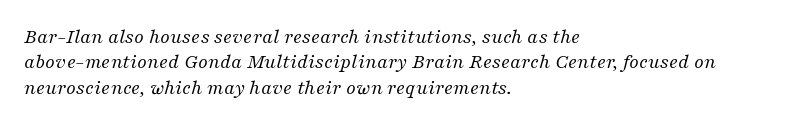
The image shows 21 px text type, italic (leaning right); set left-aligned, line spacing 1.21x, normal letter spacing, not underlined.
